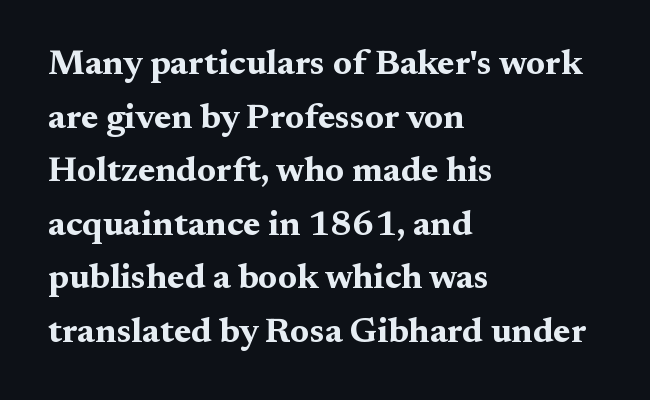
{"serif": "yes", "italic": "no", "bold": "yes", "weight": "bold", "width": "wide", "stroke_contrast": "medium", "x_height": "medium", "monospaced": "no", "underline": "no", "align": "left", "line_spacing": "normal", "line_spacing_ratio": 1.53, "letter_spacing": "normal", "letter_spacing_em": 0.0, "glyph_px": 35}
